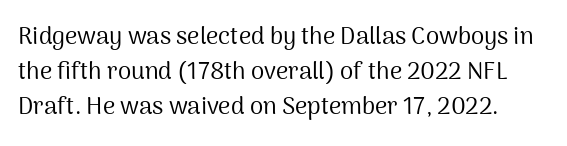
{"italic": "no", "bold": "no", "underline": "no", "line_spacing": "normal", "line_spacing_ratio": 1.45, "letter_spacing": "normal", "letter_spacing_em": 0.0, "glyph_px": 24}
